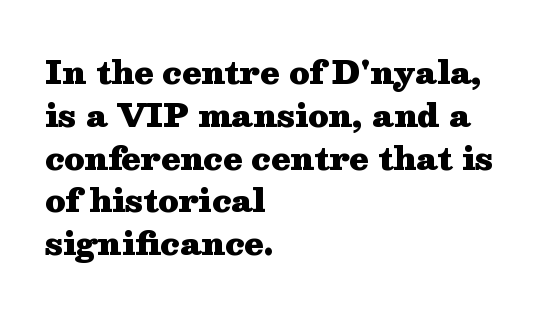
The image shows 31 px heavy, wide serif type, upright; set left-aligned, normal line spacing (1.38x), normal letter spacing, not underlined; medium stroke contrast and a medium x-height.
